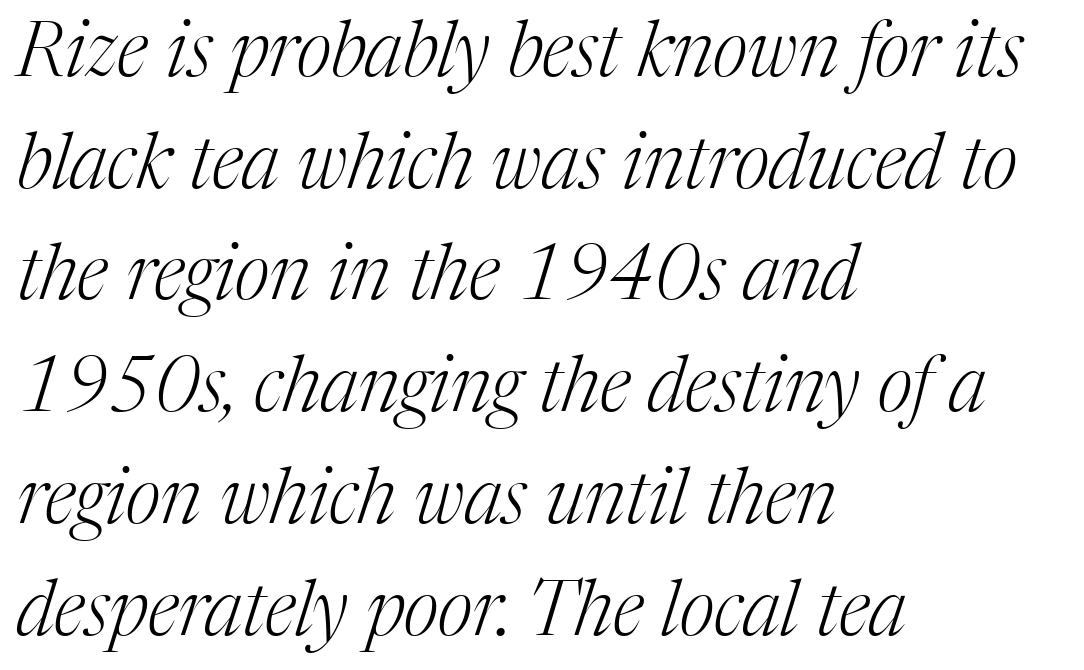
Q: Is the text bold? A: No.
Q: Is the text italic (slanted)? A: Yes, it leans right by about 17 degrees.
Q: Is the typeface a serif or a sans-serif typeface? A: Serif.
Q: Is the text underlined? A: No.
Q: How is the paragraph aligned? A: Left-aligned.
Q: Is the spacing between letters normal or unusually wide? A: Normal.
Q: Is the spacing between lines tight, normal or loose? A: Normal.
Q: Width (condensed, normal, or wide)? A: Normal.
Q: Stroke contrast? A: Medium.
Q: x-height? A: Medium.
Q: Monospaced? A: No.
